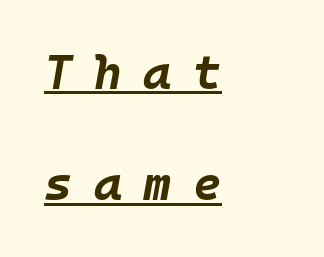
{"italic": "yes", "lean": "right", "slant_degrees": 10, "bold": "yes", "weight": "bold", "width": "normal", "stroke_contrast": "low", "x_height": "large", "monospaced": "yes", "underline": "yes", "align": "left", "line_spacing": "loose", "line_spacing_ratio": 2.32, "letter_spacing": "wide", "letter_spacing_em": 0.45, "glyph_px": 48}
